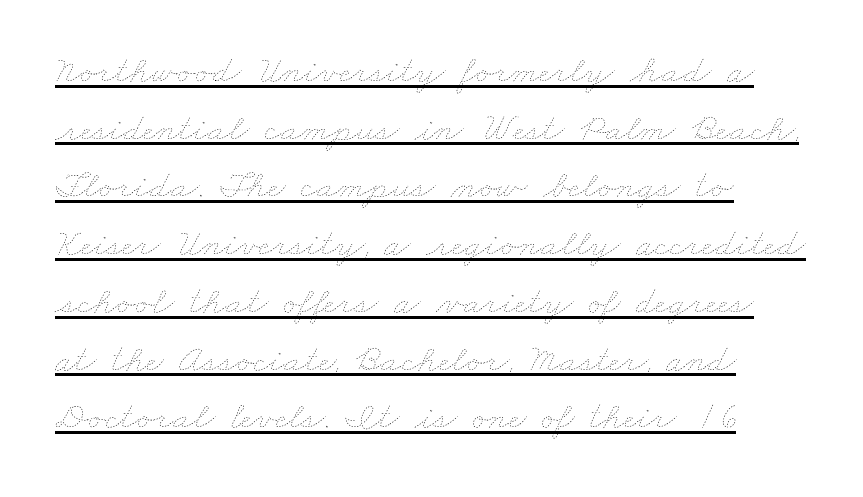
{"bold": "no", "weight": "thin", "width": "wide", "stroke_contrast": "low", "x_height": "small", "monospaced": "no", "underline": "yes", "line_spacing": "normal", "line_spacing_ratio": 1.48, "letter_spacing": "normal", "letter_spacing_em": 0.0, "glyph_px": 39}
